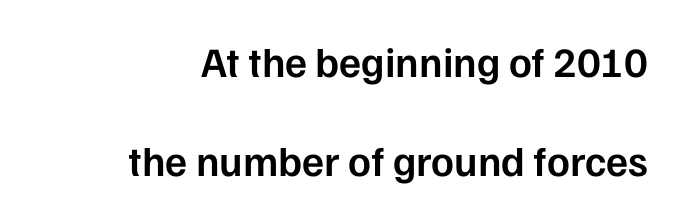
How are the letters spaced? Ordinarily, with no added tracking. This sample trades compactness for vertical openness between lines. The typesetter chose a ragged-left arrangement here. What weight is shown? A semibold, between regular and bold. Check the space under the baseline: it is left empty. Characters remain perfectly vertical along every line.
